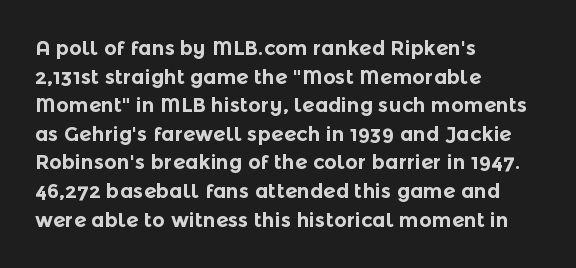
The image shows 20 px bold type, upright; set left-aligned, normal line spacing (1.43x), normal letter spacing, not underlined.
